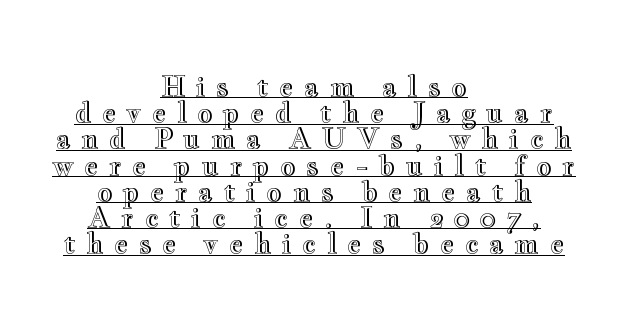
Q: Is the text italic (slanted)? A: No, it is upright.
Q: Is the text underlined? A: Yes.
Q: How is the paragraph aligned? A: Centered.
Q: Is the spacing between letters normal or unusually wide? A: Unusually wide.
Q: Is the spacing between lines tight, normal or loose? A: Tight.
